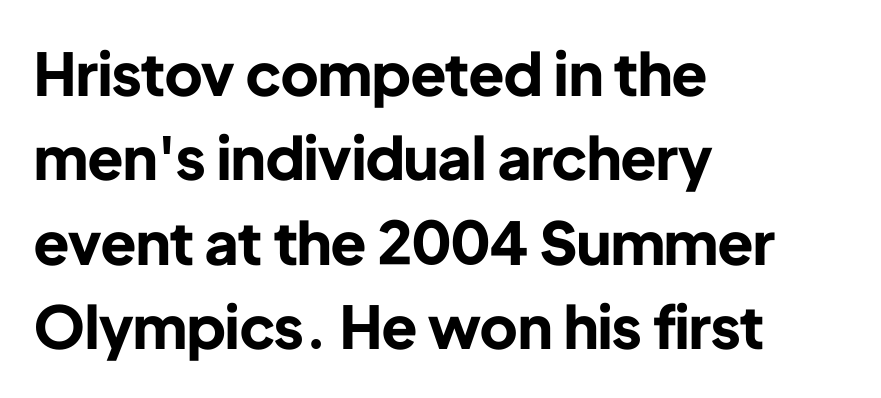
Q: Is the text bold? A: Yes.
Q: Is the text italic (slanted)? A: No, it is upright.
Q: Is the typeface a serif or a sans-serif typeface? A: Sans-serif.
Q: Is the text underlined? A: No.
Q: How is the paragraph aligned? A: Left-aligned.
Q: Is the spacing between letters normal or unusually wide? A: Normal.
Q: Is the spacing between lines tight, normal or loose? A: Normal.
Q: Width (condensed, normal, or wide)? A: Normal.
Q: Stroke contrast? A: Low.
Q: x-height? A: Medium.
Q: Monospaced? A: No.
